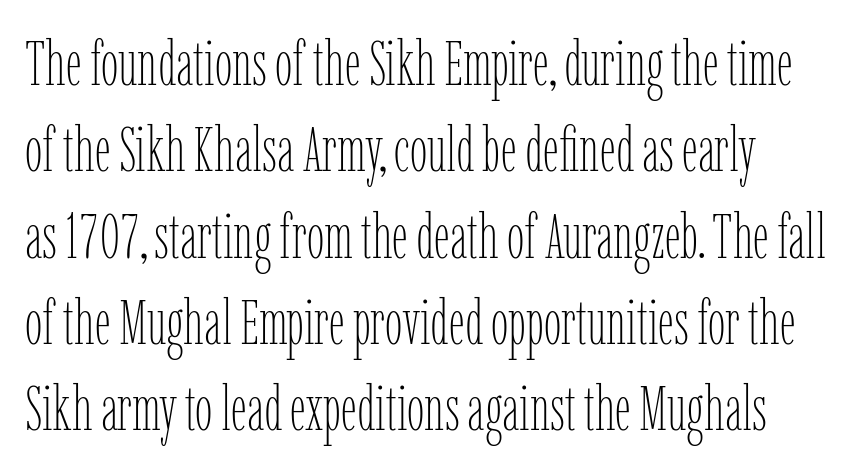
The image shows 63 px thin, condensed type, upright; set normal line spacing (1.37x), normal letter spacing, not underlined; low stroke contrast and a medium x-height.
